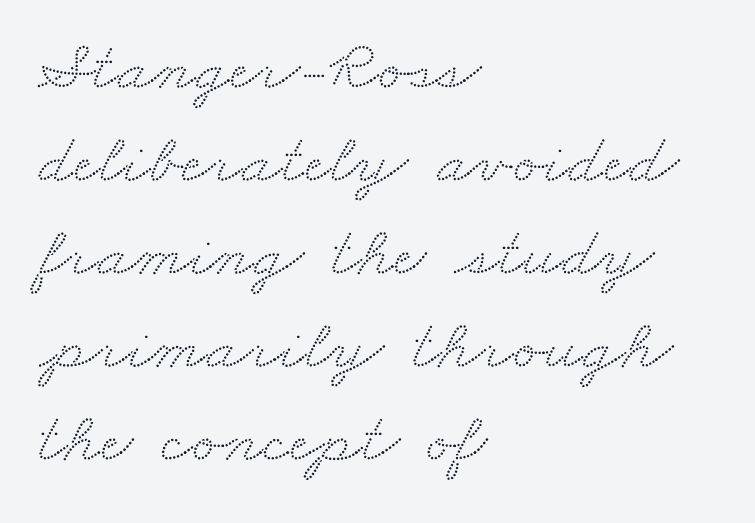
If you measured baseline to baseline, you'd find a middling distance. The area under the type is left untouched. The letters sit at their default tracking, neither squeezed nor spread. Note the varied advance widths — an 'i' is clearly narrower than an 'm'.
